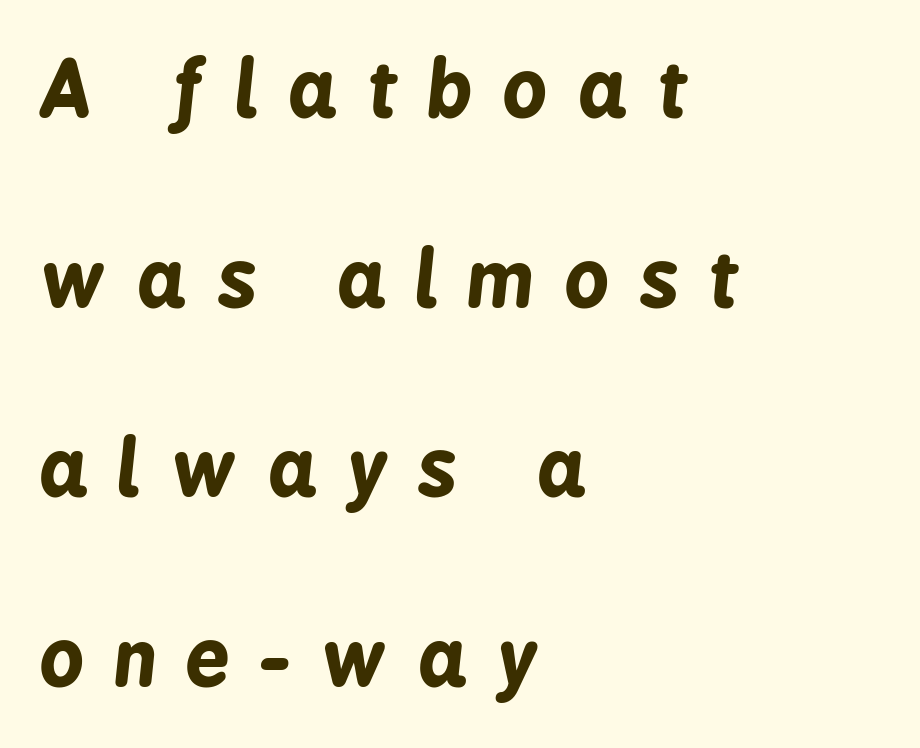
Q: Is the text bold? A: Yes.
Q: Is the text italic (slanted)? A: Yes, it leans right by about 6 degrees.
Q: Is the text underlined? A: No.
Q: How is the paragraph aligned? A: Left-aligned.
Q: Is the spacing between letters normal or unusually wide? A: Unusually wide.
Q: Is the spacing between lines tight, normal or loose? A: Loose.
Q: Width (condensed, normal, or wide)? A: Condensed.
Q: Stroke contrast? A: Low.
Q: x-height? A: Medium.
Q: Monospaced? A: No.
